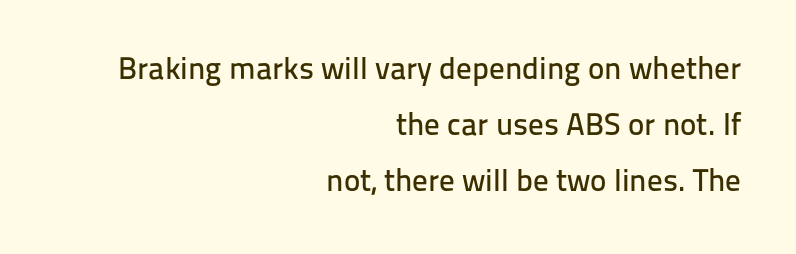
The image shows 31 px sans-serif type, upright; set right-aligned, line spacing 1.8x, normal letter spacing, not underlined; low stroke contrast and a medium x-height.
